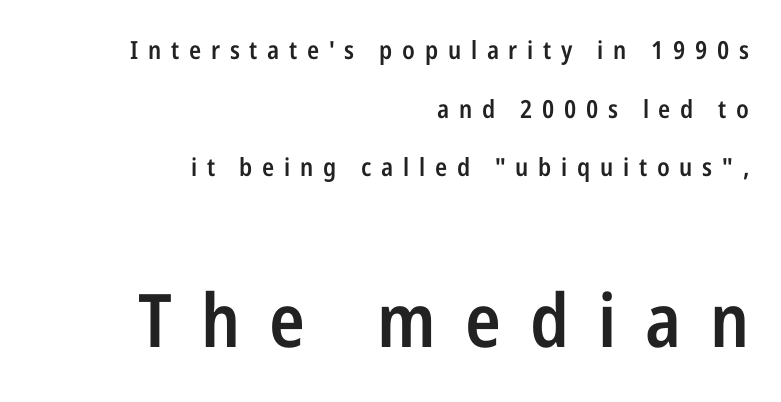
The typesetting leans somewhat heavy: a semibold. The gap between lines stays unmarked. These lines were composed using upright roman letters. Leading is clearly above the norm, producing a sparse column. The letterforms stand isolated, each surrounded by extra space.
